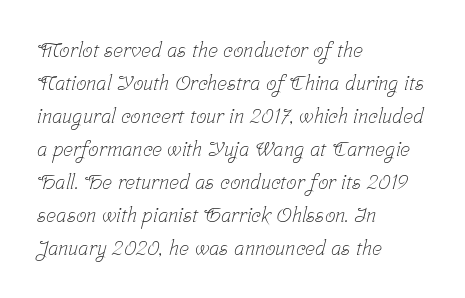
Q: Is the text bold? A: No.
Q: Is the text underlined? A: No.
Q: How is the paragraph aligned? A: Left-aligned.
Q: Is the spacing between letters normal or unusually wide? A: Normal.
Q: Is the spacing between lines tight, normal or loose? A: Normal.
